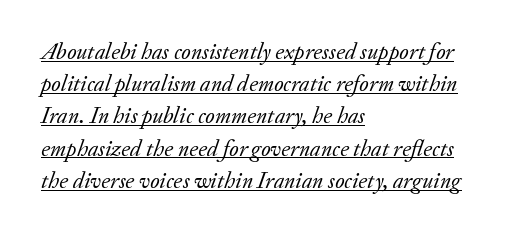
The image shows 23 px text type, italic (leaning right); set left-aligned, normal line spacing (1.4x), normal letter spacing, underlined.
